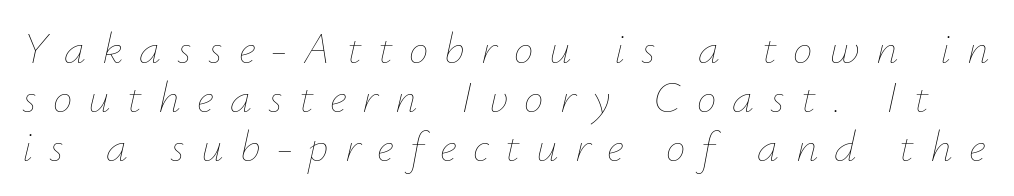
The passage shown is not bold in any degree. Tracking value appears strongly positive — letters spread wide. Here the designer chose a conventional face with non-uniform glyph widths. When letters slant like this, we call the style italic.
